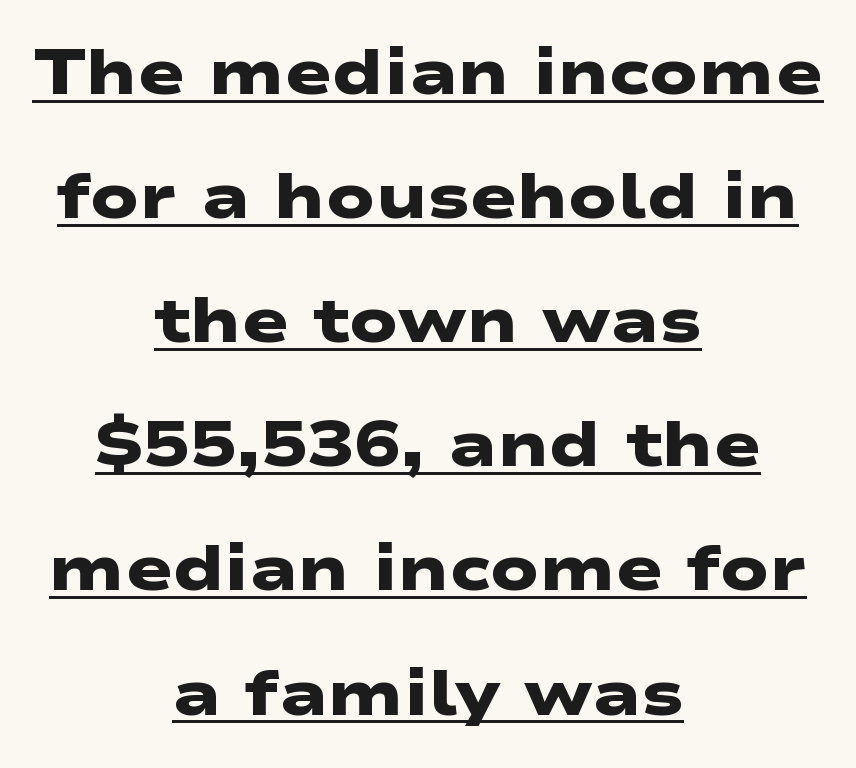
This sample has the flowing, uneven cadence of proportional lettering. Is this a sans? Yes — the strokes have no serifs. The glyphs have the mass of a bold cut. This sample trades compactness for vertical openness between lines.
